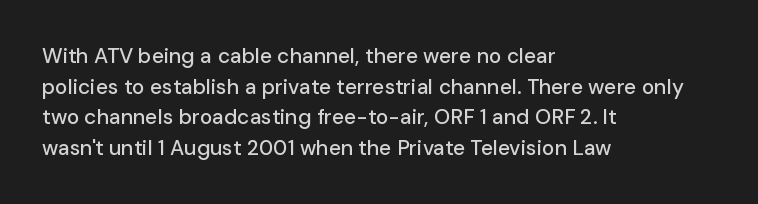
Style check: upright. Quick note: interline space is typical. This sample uses plain, unmodified letter spacing. In CSS terms this would be text-align: left.
